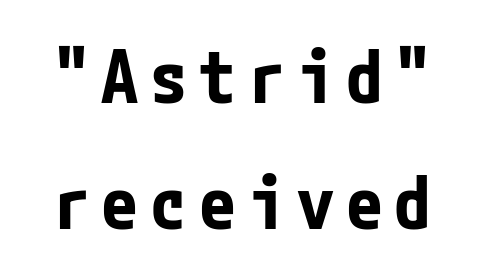
Q: Is the text bold? A: Yes.
Q: Is the text italic (slanted)? A: No, it is upright.
Q: Is the typeface a serif or a sans-serif typeface? A: Sans-serif.
Q: Is the text underlined? A: No.
Q: Is the spacing between lines tight, normal or loose? A: Normal.
Q: Width (condensed, normal, or wide)? A: Condensed.
Q: Stroke contrast? A: Low.
Q: x-height? A: Medium.
